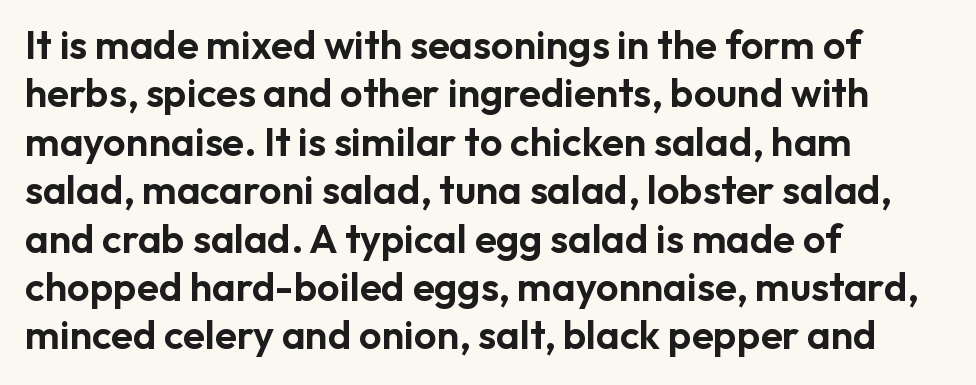
The image shows 40 px sans-serif type, upright; set left-aligned, line spacing 1.21x, normal letter spacing, not underlined; low stroke contrast and a medium x-height.
